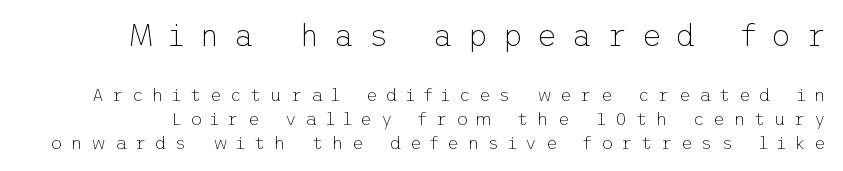
Q: Is the text bold? A: No.
Q: Is the text italic (slanted)? A: No, it is upright.
Q: Is the typeface a serif or a sans-serif typeface? A: Sans-serif.
Q: Is the text underlined? A: No.
Q: Is the spacing between letters normal or unusually wide? A: Unusually wide.
Q: Is the spacing between lines tight, normal or loose? A: Normal.
Q: Which block of text is set in a larger size, the first (top) or the second (bottom)? A: The first (top) one.
Q: Width (condensed, normal, or wide)? A: Normal.
Q: Stroke contrast? A: Low.
Q: x-height? A: Medium.
